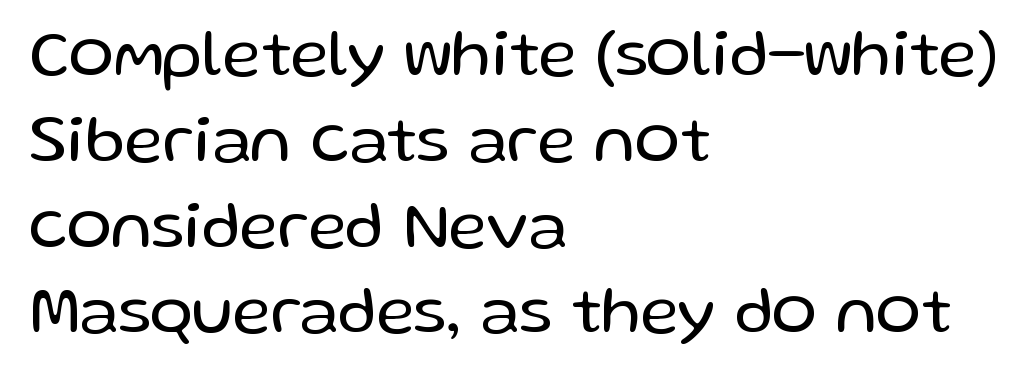
{"serif": "no", "italic": "no", "bold": "no", "weight": "regular", "width": "normal", "stroke_contrast": "low", "x_height": "medium", "monospaced": "no", "underline": "no", "align": "left", "line_spacing": "normal", "line_spacing_ratio": 1.28, "letter_spacing": "normal", "letter_spacing_em": 0.0, "glyph_px": 67}
